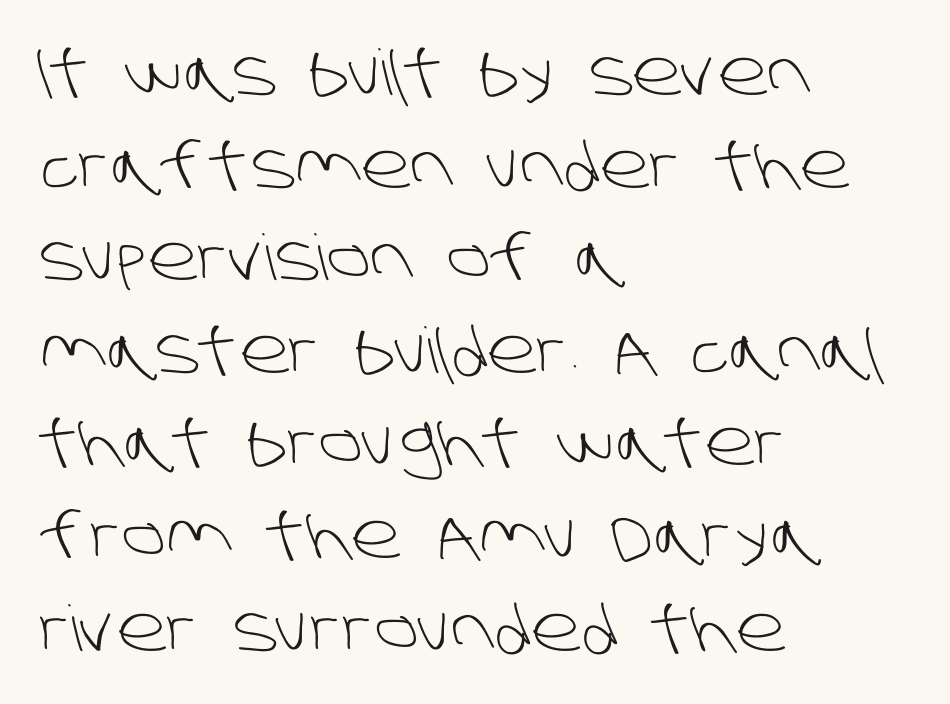
Unlike a traditional serif, this face leaves its strokes unadorned. Summary of vertical rhythm: regular, with standard interline spacing. These lines are rendered in a variable-pitch font. There is no visible air inserted between adjacent glyphs.
